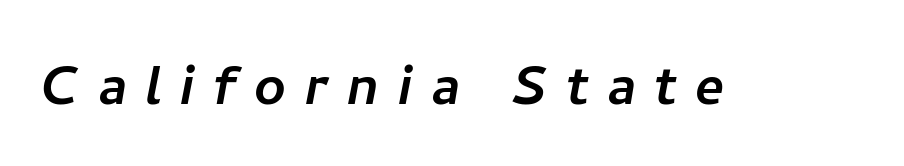
Q: Is the typeface a serif or a sans-serif typeface? A: Sans-serif.
Q: Is the text underlined? A: No.
Q: Is the spacing between letters normal or unusually wide? A: Unusually wide.
Q: Width (condensed, normal, or wide)? A: Normal.
Q: Stroke contrast? A: Low.
Q: x-height? A: Medium.
Q: Monospaced? A: No.
